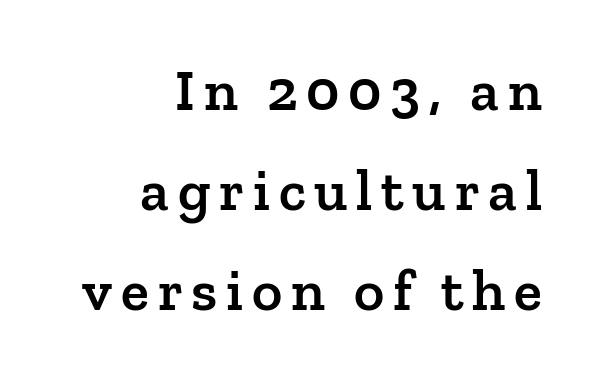
The image shows 58 px semibold serif type, upright; set right-aligned, line spacing 1.72x, not underlined; low stroke contrast and a medium x-height.
